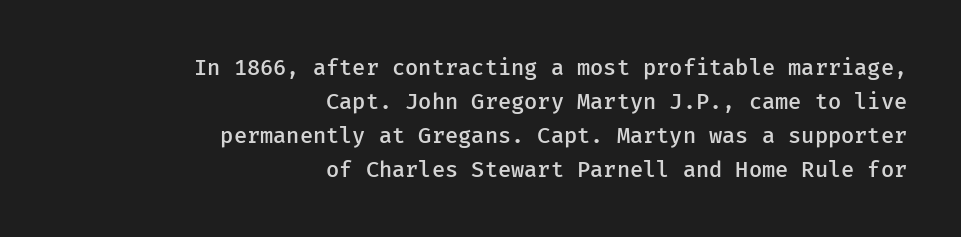
Q: Is the text bold? A: Semi-bold.
Q: Is the text italic (slanted)? A: No, it is upright.
Q: Is the text underlined? A: No.
Q: How is the paragraph aligned? A: Right-aligned.
Q: Is the spacing between letters normal or unusually wide? A: Normal.
Q: Is the spacing between lines tight, normal or loose? A: Normal.
